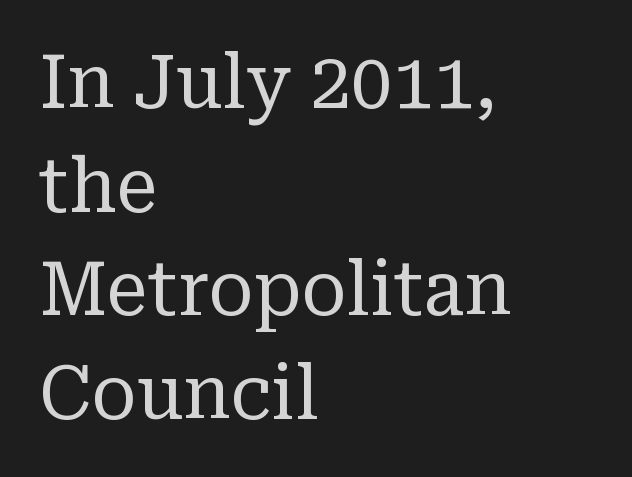
The image shows 74 px regular-weight serif type, upright; set left-aligned, normal line spacing (1.4x), normal letter spacing, not underlined; low stroke contrast and a medium x-height.
